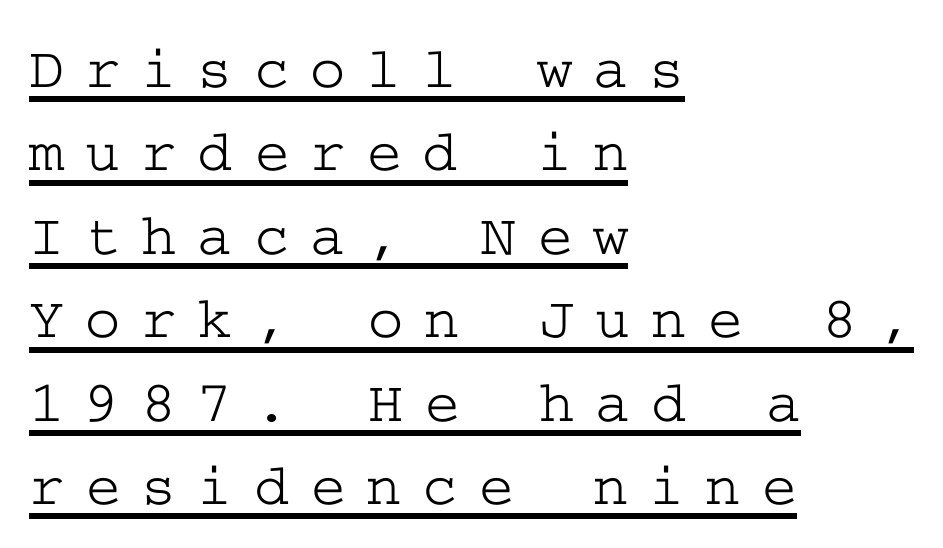
The image shows 60 px wide serif type, upright; set left-aligned, normal line spacing (1.39x), unusually wide letter spacing (+0.35 em), underlined; low stroke contrast and a medium x-height.
